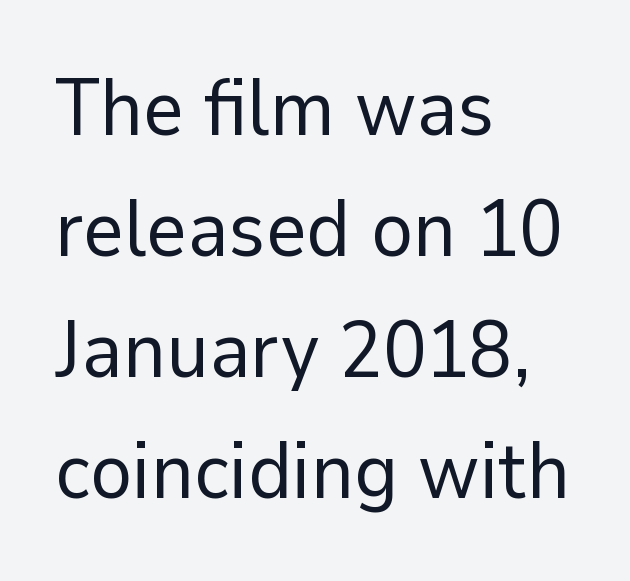
Q: Is the text bold? A: No.
Q: Is the text italic (slanted)? A: No, it is upright.
Q: Is the typeface a serif or a sans-serif typeface? A: Sans-serif.
Q: Is the text underlined? A: No.
Q: How is the paragraph aligned? A: Left-aligned.
Q: Is the spacing between letters normal or unusually wide? A: Normal.
Q: Is the spacing between lines tight, normal or loose? A: Normal.
Q: Width (condensed, normal, or wide)? A: Normal.
Q: Stroke contrast? A: Low.
Q: x-height? A: Medium.
Q: Monospaced? A: No.
